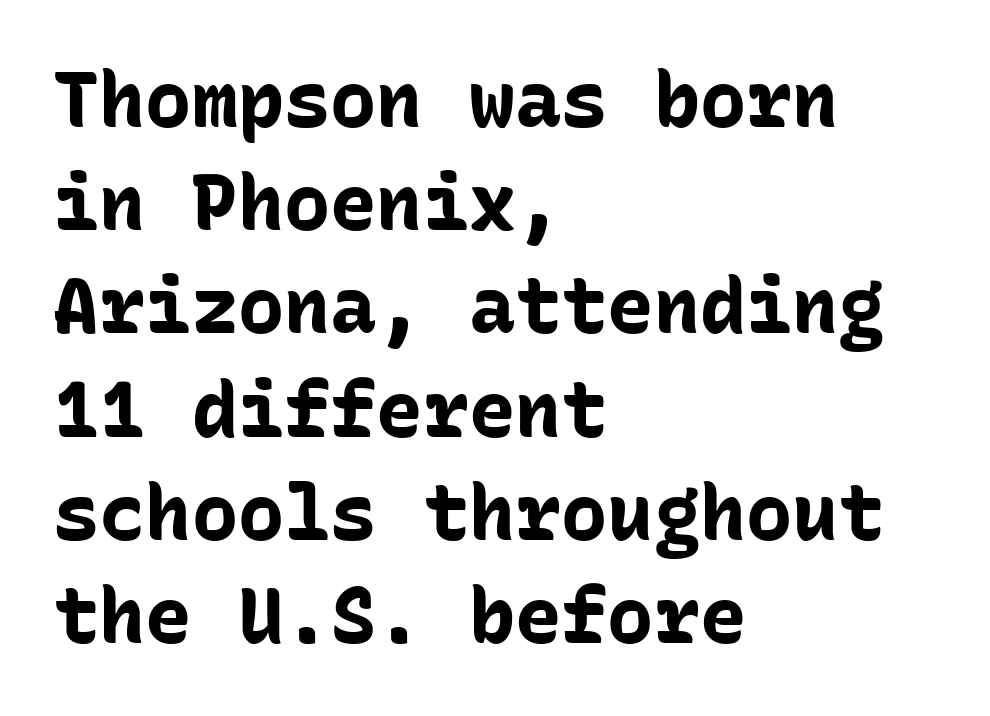
The image shows 77 px bold sans-serif type, upright, monospaced; set left-aligned, normal line spacing (1.34x), normal letter spacing, not underlined; low stroke contrast and a medium x-height.
